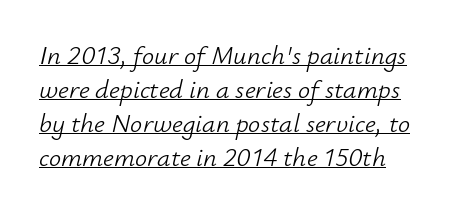
Q: Is the text bold? A: No.
Q: Is the text italic (slanted)? A: Yes, it leans right by about 12 degrees.
Q: Is the text underlined? A: Yes.
Q: How is the paragraph aligned? A: Left-aligned.
Q: Is the spacing between letters normal or unusually wide? A: Normal.
Q: Is the spacing between lines tight, normal or loose? A: Normal.
